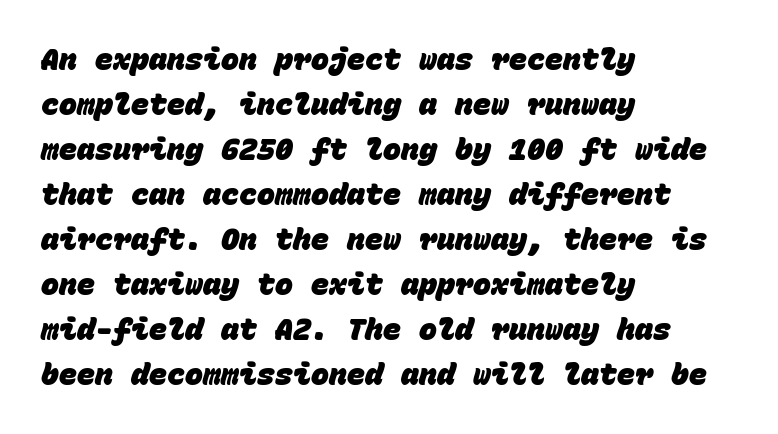
Q: Is the text bold? A: Yes.
Q: Is the typeface a serif or a sans-serif typeface? A: Sans-serif.
Q: Is the text underlined? A: No.
Q: How is the paragraph aligned? A: Left-aligned.
Q: Is the spacing between letters normal or unusually wide? A: Normal.
Q: Is the spacing between lines tight, normal or loose? A: Normal.
Q: Width (condensed, normal, or wide)? A: Normal.
Q: Stroke contrast? A: Low.
Q: x-height? A: Large.
Q: Monospaced? A: Yes.
